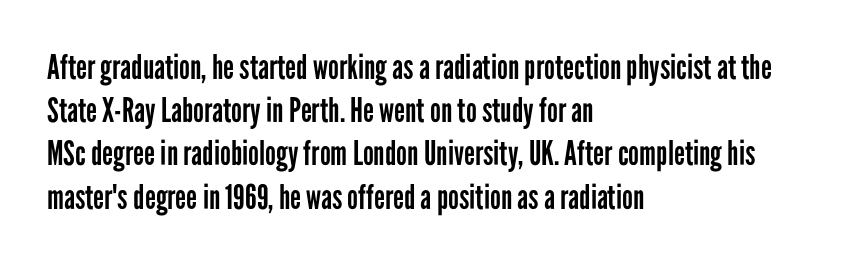
Q: Is the text bold? A: No.
Q: Is the text italic (slanted)? A: No, it is upright.
Q: Is the typeface a serif or a sans-serif typeface? A: Sans-serif.
Q: Is the text underlined? A: No.
Q: How is the paragraph aligned? A: Left-aligned.
Q: Is the spacing between letters normal or unusually wide? A: Normal.
Q: Is the spacing between lines tight, normal or loose? A: Normal.
Q: Width (condensed, normal, or wide)? A: Condensed.
Q: Stroke contrast? A: Low.
Q: x-height? A: Medium.
Q: Monospaced? A: No.
